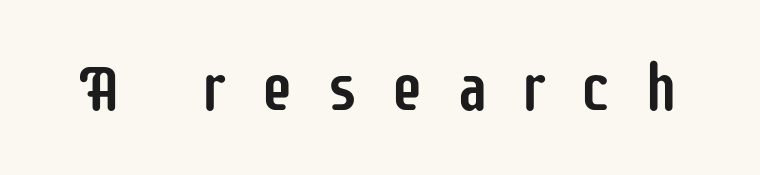
Is there any slant? The stems are plumb. Quick note: underline off. The letters advance in unequal steps, a hallmark of proportional type. Serif or sans? Sans — the stroke terminals are bare.
